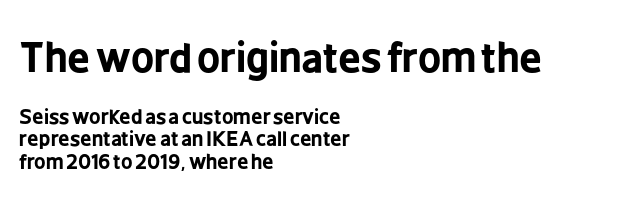
Q: Is the text bold? A: Yes.
Q: Is the text italic (slanted)? A: No, it is upright.
Q: Is the typeface a serif or a sans-serif typeface? A: Sans-serif.
Q: Is the text underlined? A: No.
Q: How is the paragraph aligned? A: Left-aligned.
Q: Is the spacing between letters normal or unusually wide? A: Normal.
Q: Is the spacing between lines tight, normal or loose? A: Tight.
Q: Which block of text is set in a larger size, the first (top) or the second (bottom)? A: The first (top) one.
Q: Width (condensed, normal, or wide)? A: Condensed.
Q: Stroke contrast? A: Low.
Q: x-height? A: Medium.
Q: Monospaced? A: No.
